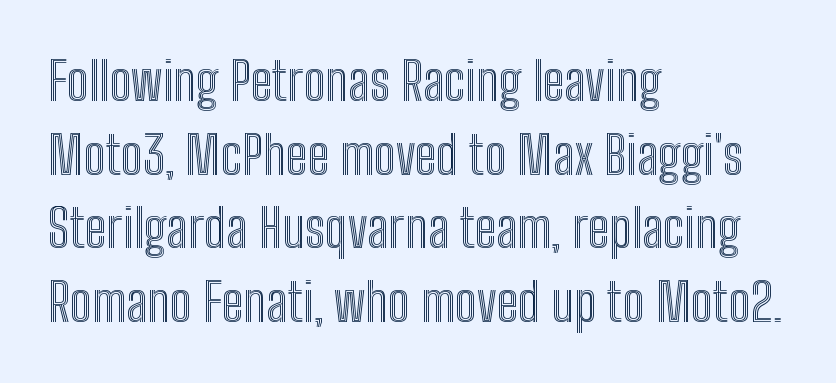
Q: Is the text italic (slanted)? A: No, it is upright.
Q: Is the text underlined? A: No.
Q: How is the paragraph aligned? A: Left-aligned.
Q: Is the spacing between letters normal or unusually wide? A: Normal.
Q: Is the spacing between lines tight, normal or loose? A: Normal.
Q: Width (condensed, normal, or wide)? A: Condensed.
Q: x-height? A: Medium.
Q: Monospaced? A: No.
